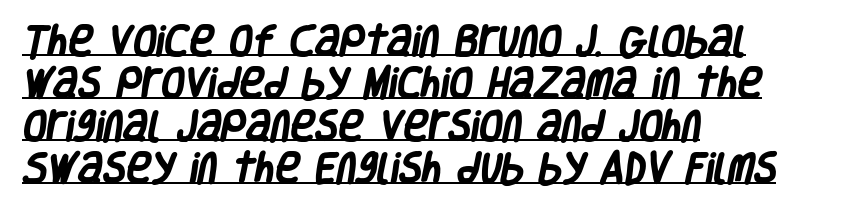
Q: Is the text bold? A: Yes.
Q: Is the typeface a serif or a sans-serif typeface? A: Sans-serif.
Q: Is the text underlined? A: Yes.
Q: How is the paragraph aligned? A: Left-aligned.
Q: Is the spacing between letters normal or unusually wide? A: Normal.
Q: Is the spacing between lines tight, normal or loose? A: Normal.
Q: Width (condensed, normal, or wide)? A: Condensed.
Q: Stroke contrast? A: Low.
Q: x-height? A: Large.
Q: Monospaced? A: No.
